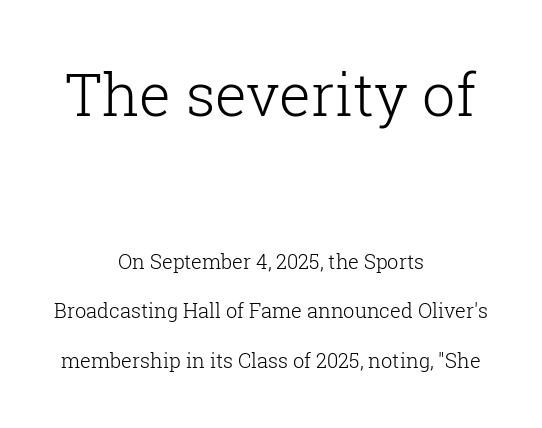
Q: Is the text bold? A: No.
Q: Is the text italic (slanted)? A: No, it is upright.
Q: Is the typeface a serif or a sans-serif typeface? A: Serif.
Q: Is the text underlined? A: No.
Q: How is the paragraph aligned? A: Centered.
Q: Is the spacing between letters normal or unusually wide? A: Normal.
Q: Is the spacing between lines tight, normal or loose? A: Loose.
Q: Which block of text is set in a larger size, the first (top) or the second (bottom)? A: The first (top) one.
Q: Width (condensed, normal, or wide)? A: Normal.
Q: Stroke contrast? A: Low.
Q: x-height? A: Medium.
Q: Monospaced? A: No.
